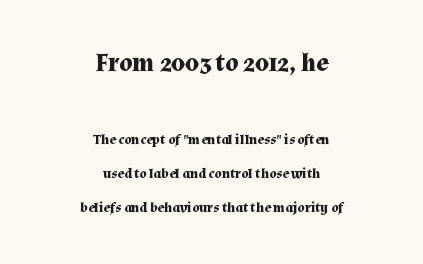
The image shows 26 px bold type, upright; set centered, loose line spacing (2.43x), normal letter spacing, not underlined; the first (top) block is 1.86x larger.
